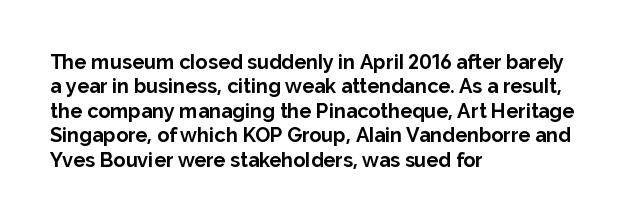
{"italic": "no", "bold": "yes", "underline": "no", "align": "left", "line_spacing_ratio": 1.22, "letter_spacing": "normal", "letter_spacing_em": 0.0, "glyph_px": 20}
